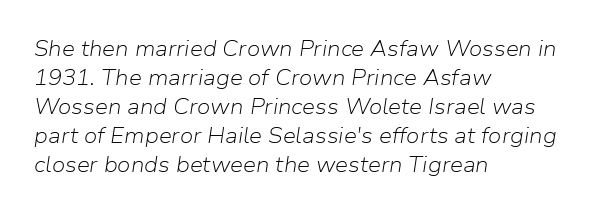
Q: Is the text bold? A: No.
Q: Is the text italic (slanted)? A: Yes, it leans right by about 9 degrees.
Q: Is the text underlined? A: No.
Q: How is the paragraph aligned? A: Left-aligned.
Q: Is the spacing between letters normal or unusually wide? A: Normal.
Q: Is the spacing between lines tight, normal or loose? A: Normal.
